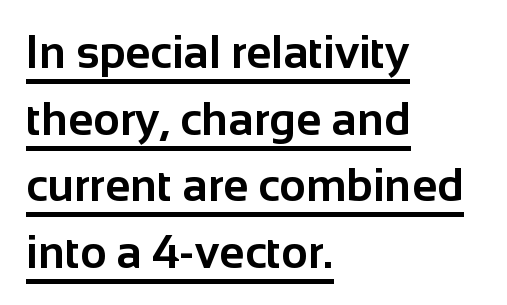
The image shows 46 px bold sans-serif type, upright; set left-aligned, normal line spacing (1.45x), normal letter spacing, underlined; low stroke contrast and a medium x-height.
